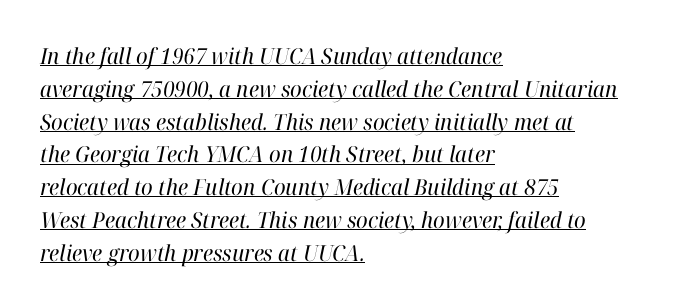
The image shows 22 px text type, italic (leaning right); set left-aligned, normal line spacing (1.49x), normal letter spacing, underlined.
